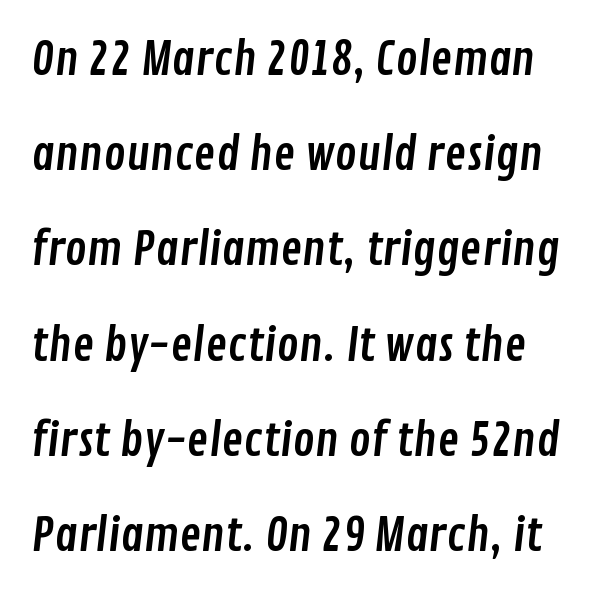
Check the space under the baseline: it is left empty. Character widths vary here, with narrow letters taking less room than wide ones. The designer went with a sans here, leaving each stem footless. How are the letters spaced? Ordinarily, with no added tracking. Reading down the column, the eye jumps a long way to each next line.
